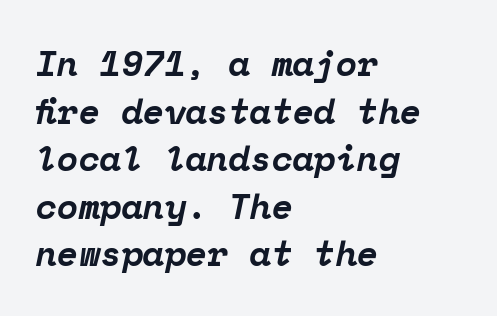
The image shows 35 px bold serif type, italic (leaning right), monospaced; set left-aligned, normal line spacing (1.36x), normal letter spacing, not underlined; low stroke contrast and a medium x-height.
